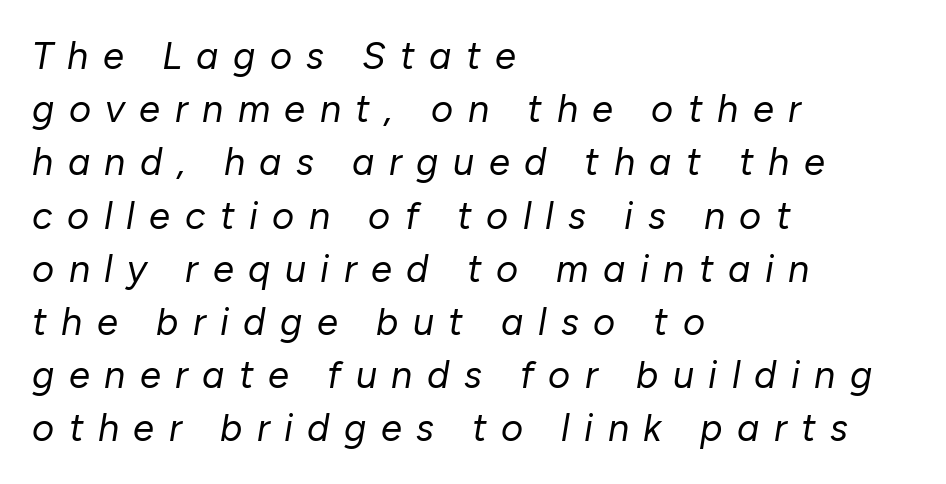
Q: Is the text bold? A: No.
Q: Is the text italic (slanted)? A: Yes, it leans right by about 10 degrees.
Q: Is the text underlined? A: No.
Q: How is the paragraph aligned? A: Left-aligned.
Q: Is the spacing between letters normal or unusually wide? A: Unusually wide.
Q: Is the spacing between lines tight, normal or loose? A: Normal.
Q: Width (condensed, normal, or wide)? A: Normal.
Q: Stroke contrast? A: Low.
Q: x-height? A: Medium.
Q: Monospaced? A: No.
